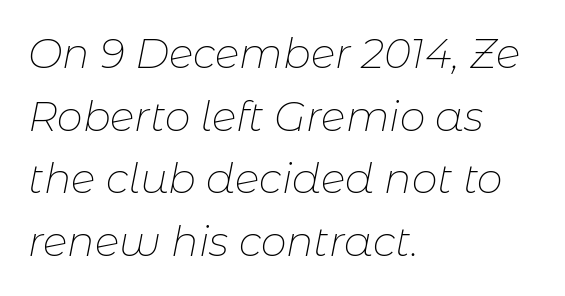
The image shows 41 px thin type, italic (leaning right); set left-aligned, normal line spacing (1.53x), normal letter spacing, not underlined; low stroke contrast and a medium x-height.
